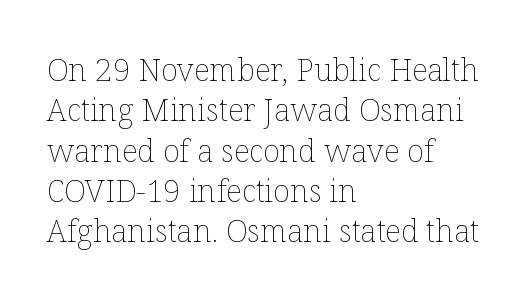
The image shows 31 px thin type, upright; set left-aligned, normal line spacing (1.3x), normal letter spacing, not underlined; low stroke contrast and a medium x-height.
